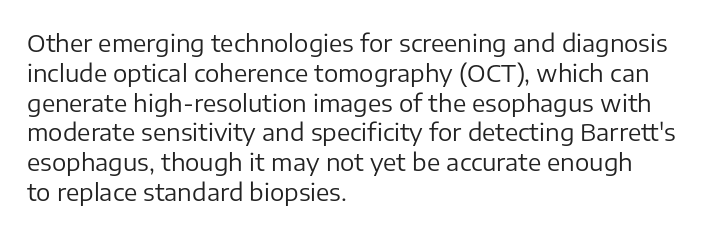
Q: Is the text bold? A: No.
Q: Is the text italic (slanted)? A: No, it is upright.
Q: Is the text underlined? A: No.
Q: How is the paragraph aligned? A: Left-aligned.
Q: Is the spacing between letters normal or unusually wide? A: Normal.
